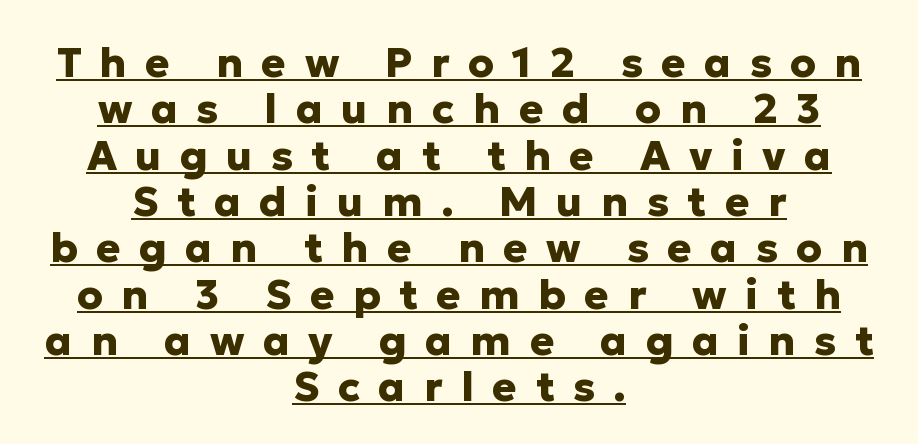
Q: Is the text bold? A: Yes.
Q: Is the text italic (slanted)? A: No, it is upright.
Q: Is the typeface a serif or a sans-serif typeface? A: Sans-serif.
Q: Is the text underlined? A: Yes.
Q: How is the paragraph aligned? A: Centered.
Q: Is the spacing between letters normal or unusually wide? A: Unusually wide.
Q: Is the spacing between lines tight, normal or loose? A: Tight.
Q: Width (condensed, normal, or wide)? A: Normal.
Q: Stroke contrast? A: Low.
Q: x-height? A: Medium.
Q: Monospaced? A: No.
